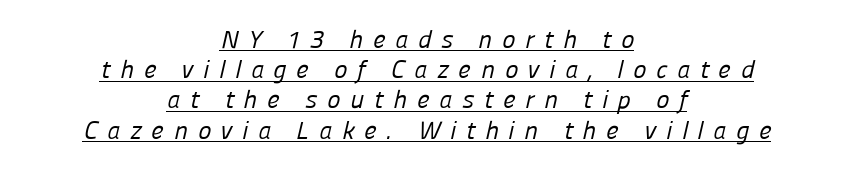
{"bold": "no", "underline": "yes", "align": "center", "line_spacing_ratio": 1.21, "letter_spacing": "wide", "letter_spacing_em": 0.39, "glyph_px": 25}
